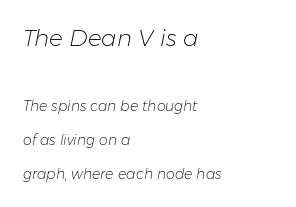
{"italic": "yes", "lean": "right", "slant_degrees": 11, "bold": "no", "underline": "no", "align": "left", "line_spacing": "loose", "line_spacing_ratio": 2.43, "letter_spacing": "normal", "letter_spacing_em": 0.0, "larger_block": "first", "size_ratio": 1.64, "glyph_px": 23}
